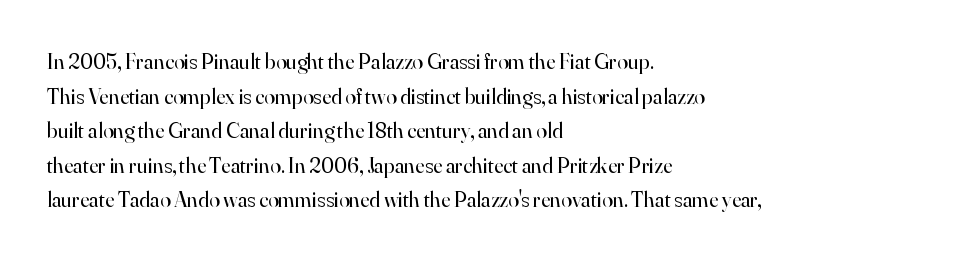
Which margin do the lines hug? The left one — the right edge is uneven. This is roman type, the default non-slanted kind. Summary of vertical rhythm: regular, with standard interline spacing. These glyphs show unthickened strokes, regular width or finer. The rendering keeps characters at their native spacing. The gap between lines stays unmarked.
